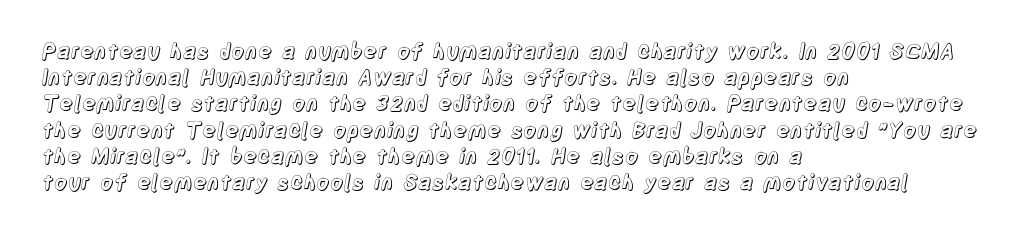
A typesetter would call this leading conventional body-copy spacing. This rendering uses left alignment, leaving the right contour irregular. The letterforms sit shoulder to shoulder at normal distance. Decoration check: the copy has no underline.
